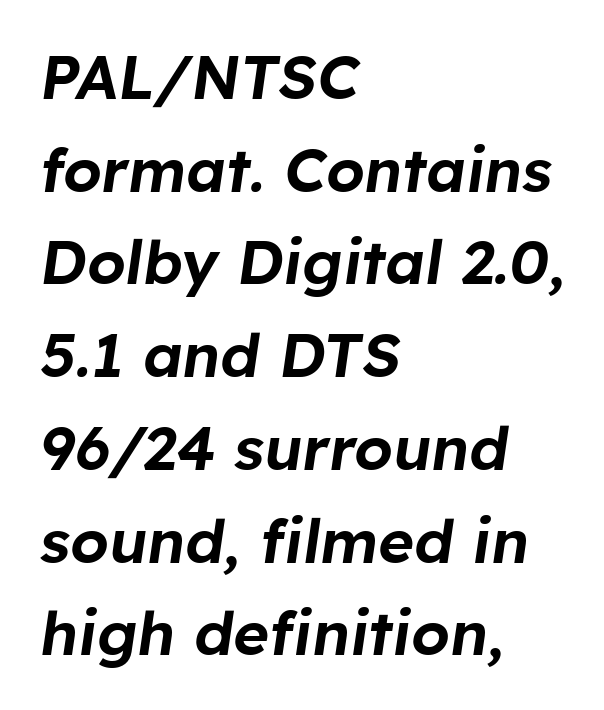
Q: Is the text italic (slanted)? A: Yes, it leans right by about 8 degrees.
Q: Is the text underlined? A: No.
Q: How is the paragraph aligned? A: Left-aligned.
Q: Is the spacing between letters normal or unusually wide? A: Normal.
Q: Is the spacing between lines tight, normal or loose? A: Normal.
Q: Width (condensed, normal, or wide)? A: Normal.
Q: Stroke contrast? A: Low.
Q: x-height? A: Medium.
Q: Monospaced? A: No.
